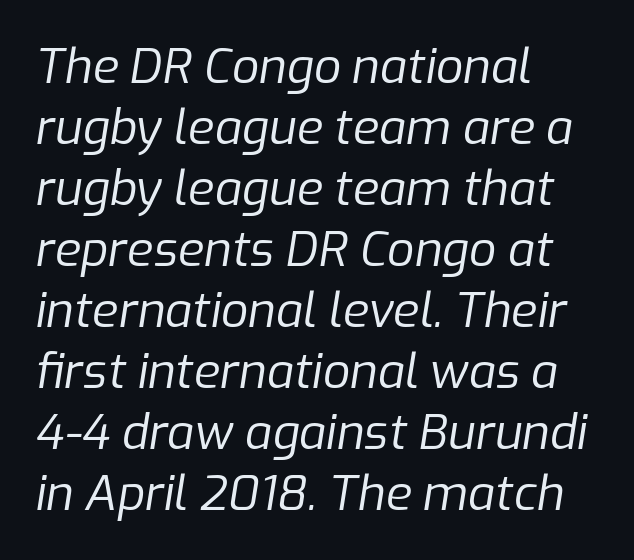
{"italic": "yes", "lean": "right", "slant_degrees": 9, "bold": "no", "weight": "regular", "width": "normal", "stroke_contrast": "low", "x_height": "medium", "monospaced": "no", "underline": "no", "align": "left", "line_spacing": "normal", "line_spacing_ratio": 1.27, "letter_spacing": "normal", "letter_spacing_em": 0.0, "glyph_px": 48}
